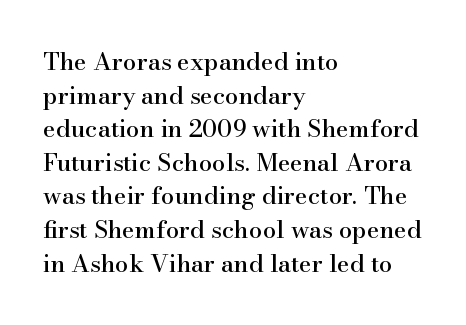
The image shows 24 px text type, upright; set left-aligned, normal line spacing (1.4x), normal letter spacing, not underlined.
